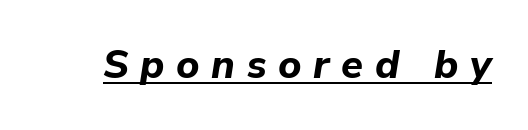
{"italic": "yes", "lean": "right", "slant_degrees": 9, "bold": "yes", "weight": "bold", "width": "normal", "stroke_contrast": "low", "x_height": "medium", "monospaced": "no", "underline": "yes", "letter_spacing": "wide", "letter_spacing_em": 0.29, "glyph_px": 40}
